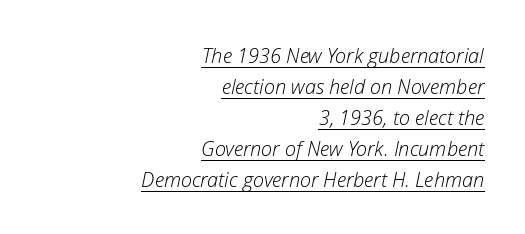
Honestly, the letter spacing is just normal — you wouldn't notice it. The passage shown leans; its letterforms are oblique. Is the stroke heavy? The answer is a plain regular-or-lighter. Line spacing here is normal. Which margin do the lines hug? The right one — the left edge is uneven.
